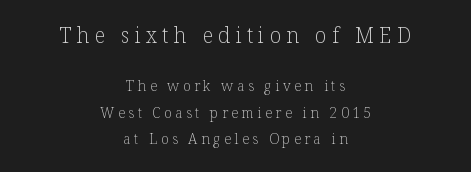
{"italic": "no", "bold": "no", "underline": "no", "align": "center", "line_spacing_ratio": 1.88, "letter_spacing": "wide", "letter_spacing_em": 0.25, "larger_block": "first", "size_ratio": 1.5, "glyph_px": 21}
